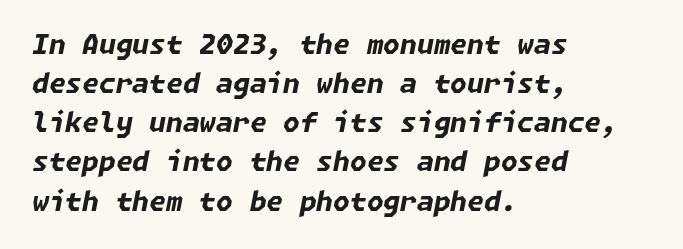
Q: Is the text bold? A: Yes.
Q: Is the text italic (slanted)? A: Yes, it leans right by about 11 degrees.
Q: Is the text underlined? A: No.
Q: How is the paragraph aligned? A: Left-aligned.
Q: Is the spacing between letters normal or unusually wide? A: Normal.
Q: Is the spacing between lines tight, normal or loose? A: Normal.
